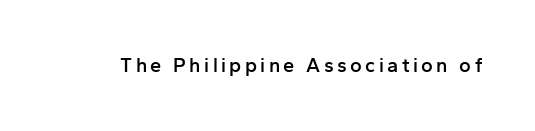
The image shows 20 px text type, upright; set not underlined.
